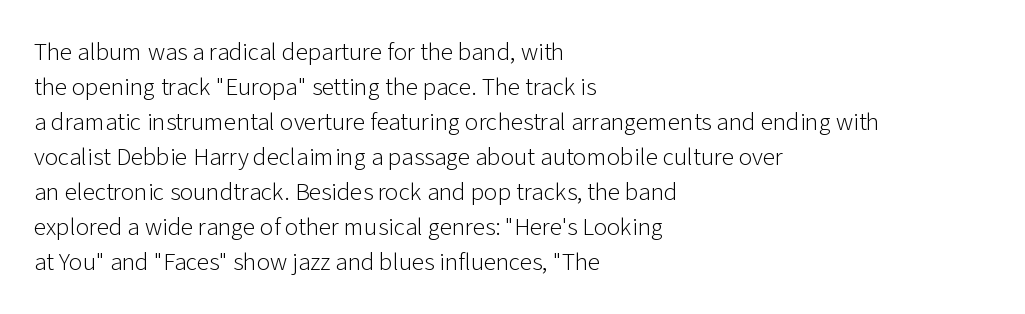
Nobody drew a line under any word here. The passage is arranged the way most books set body copy — flush left. Is the stroke heavy? The answer is a plain regular-or-lighter. Nobody touched the tracking dial on this one. A roman cut, with each character standing at attention. The space between consecutive lines is moderate.
